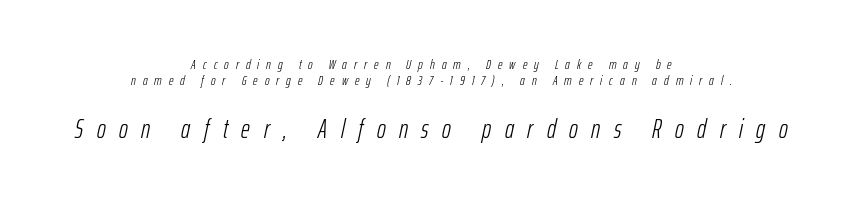
{"italic": "yes", "lean": "right", "slant_degrees": 12, "bold": "no", "underline": "no", "align": "center", "line_spacing": "tight", "line_spacing_ratio": 1.15, "letter_spacing": "wide", "letter_spacing_em": 0.5, "larger_block": "second", "size_ratio": 1.93, "glyph_px": 27}
